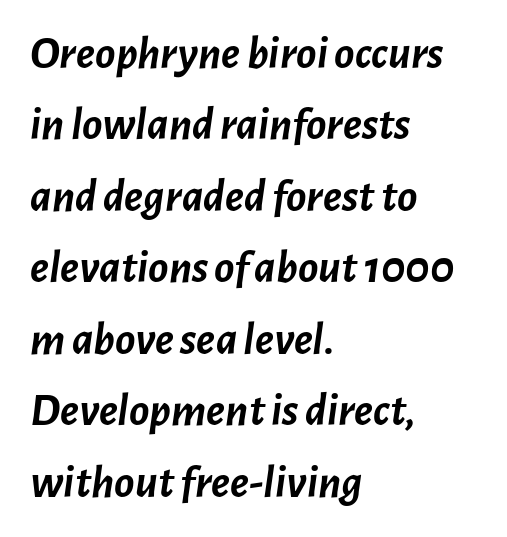
{"italic": "yes", "lean": "right", "slant_degrees": 7, "bold": "yes", "weight": "semibold", "width": "normal", "stroke_contrast": "low", "x_height": "medium", "monospaced": "no", "underline": "no", "align": "left", "line_spacing": "normal", "line_spacing_ratio": 1.52, "letter_spacing": "normal", "letter_spacing_em": 0.0, "glyph_px": 47}
